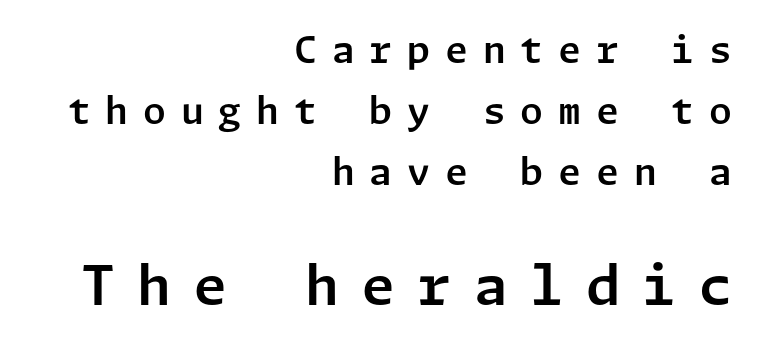
The line texture is sparse and dotted thanks to wide tracking. Every stem runs plumb, perpendicular to the baseline. These two chunks differ in scale, with the bottom chunk taking the larger measure. Short and long lines alike share a common ending point at right.
